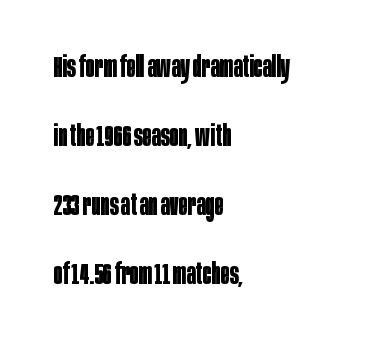
This is roman type, the default non-slanted kind. Quick note: interline space is abundant. This rendering leaves character spacing at its baseline value. The paragraph shown leans on its left margin. These lines carry a lot of weight — the face is fully bold. Is this a fixed-width face? No — the glyphs have proportional, varying widths.
